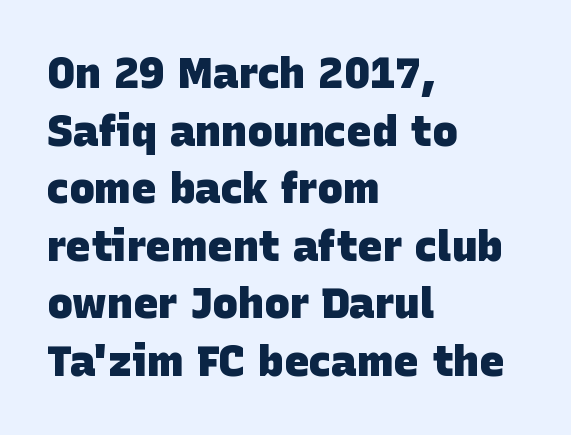
Plain, unruled lines of type. The space between consecutive lines is moderate. No extra tracking has been applied to these lines. The glyphs have the mass of a bold cut.
